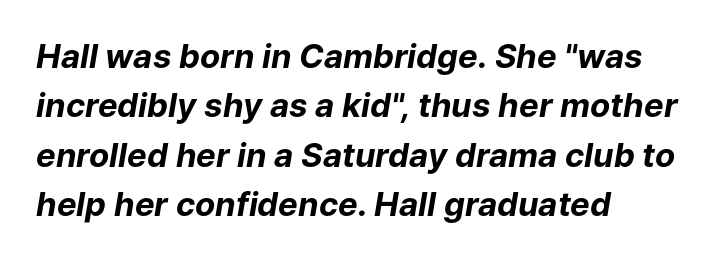
{"italic": "yes", "lean": "right", "slant_degrees": 9, "bold": "yes", "weight": "bold", "width": "normal", "stroke_contrast": "low", "x_height": "medium", "monospaced": "no", "underline": "no", "align": "left", "line_spacing": "normal", "line_spacing_ratio": 1.5, "letter_spacing": "normal", "letter_spacing_em": 0.0, "glyph_px": 33}
